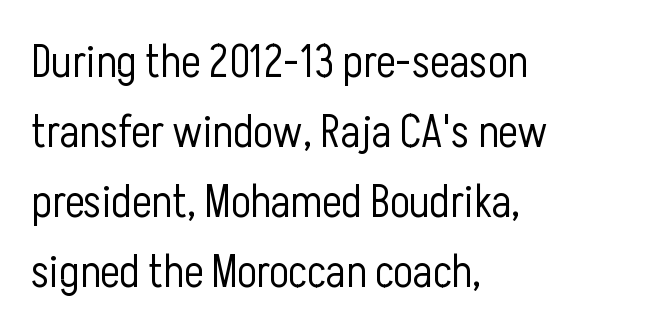
The image shows 46 px light, condensed sans-serif type, upright; set left-aligned, normal line spacing (1.52x), normal letter spacing, not underlined; low stroke contrast and a medium x-height.
